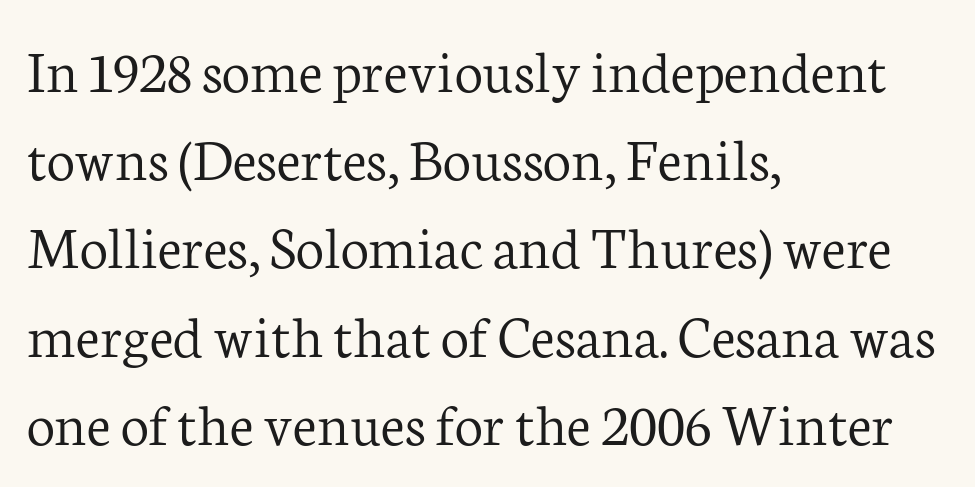
{"serif": "yes", "italic": "no", "bold": "no", "weight": "light", "width": "normal", "stroke_contrast": "low", "x_height": "medium", "monospaced": "no", "underline": "no", "align": "left", "line_spacing": "normal", "line_spacing_ratio": 1.4, "letter_spacing": "normal", "letter_spacing_em": 0.0, "glyph_px": 63}
